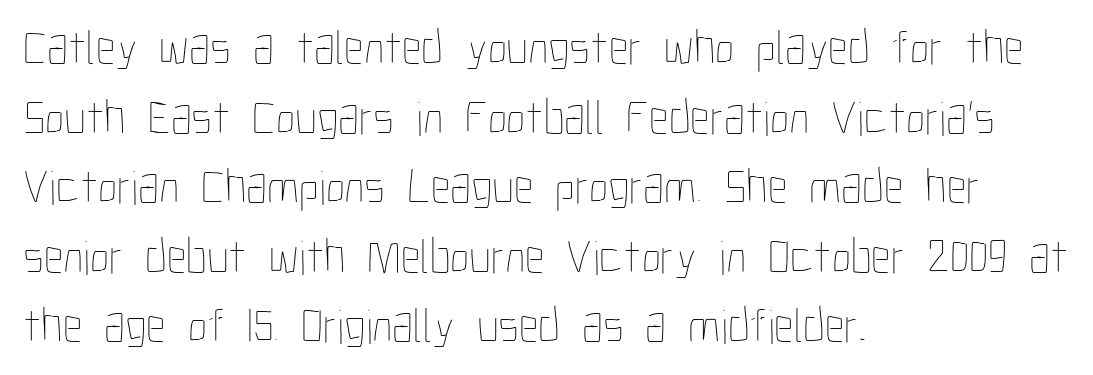
The image shows 49 px thin, condensed type, upright; set left-aligned, normal line spacing (1.42x), normal letter spacing, not underlined; low stroke contrast and a medium x-height.
